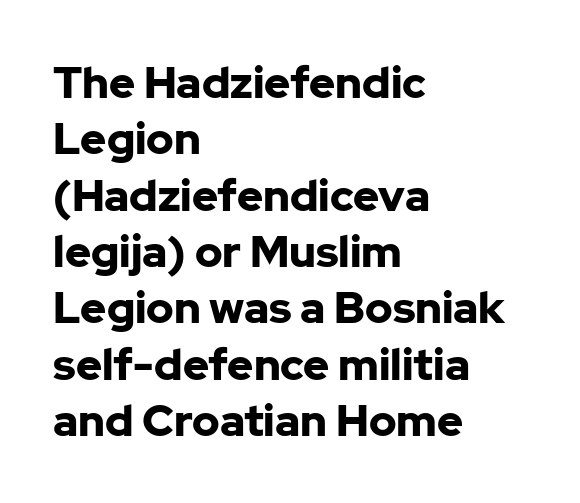
{"serif": "no", "italic": "no", "bold": "yes", "weight": "bold", "width": "normal", "stroke_contrast": "low", "x_height": "medium", "monospaced": "no", "underline": "no", "align": "left", "line_spacing": "normal", "line_spacing_ratio": 1.28, "letter_spacing": "normal", "letter_spacing_em": 0.0, "glyph_px": 44}
